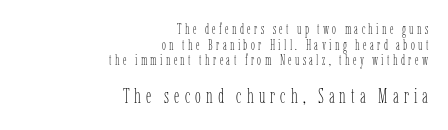
The image shows 21 px text type, upright; set right-aligned, tight line spacing (1.11x), unusually wide letter spacing (+0.24 em), not underlined; the second (bottom) block is 1.5x larger.
